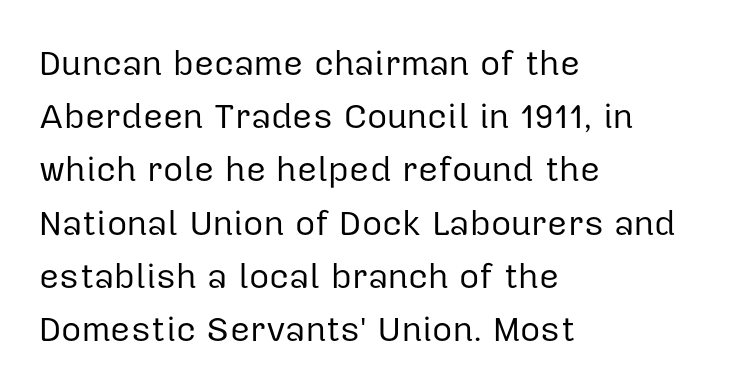
{"serif": "no", "italic": "no", "bold": "no", "weight": "regular", "width": "normal", "stroke_contrast": "low", "x_height": "medium", "monospaced": "no", "underline": "no", "align": "left", "line_spacing": "normal", "line_spacing_ratio": 1.52, "letter_spacing": "normal", "letter_spacing_em": 0.0, "glyph_px": 35}
